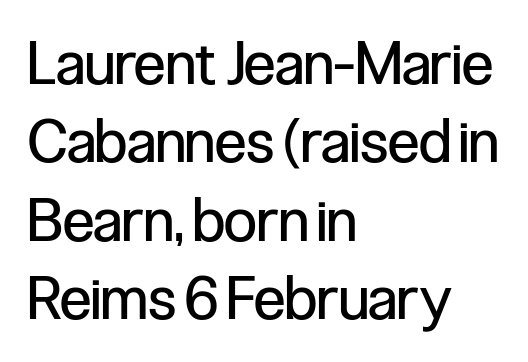
The image shows 59 px regular-weight, condensed sans-serif type, upright; set left-aligned, normal line spacing (1.33x), normal letter spacing, not underlined; low stroke contrast and a medium x-height.
